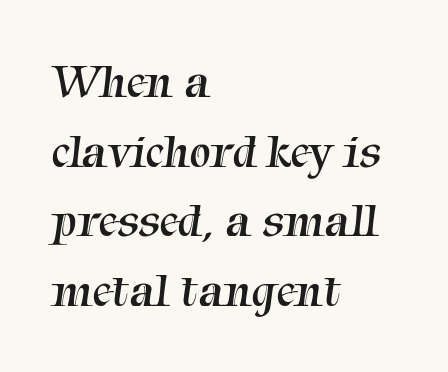
{"serif": "yes", "bold": "no", "weight": "regular", "width": "normal", "stroke_contrast": "medium", "x_height": "medium", "monospaced": "no", "underline": "no", "align": "left", "line_spacing": "normal", "line_spacing_ratio": 1.45, "letter_spacing": "normal", "letter_spacing_em": 0.0, "glyph_px": 48}
